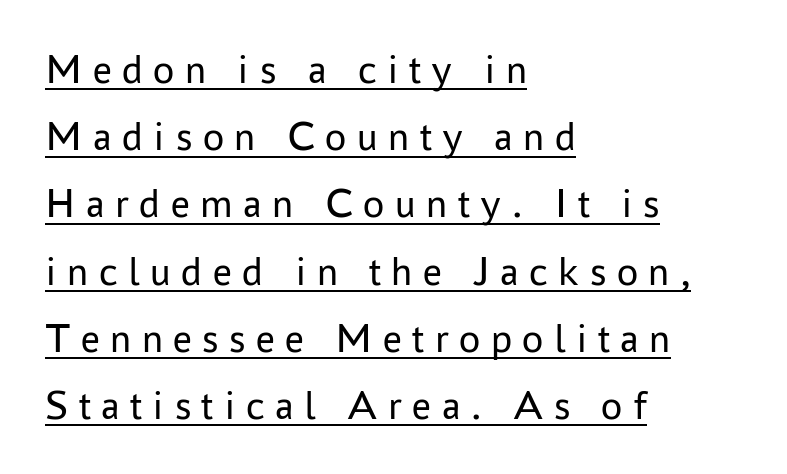
This block has exactly the height ordinary leading produces. The rendering uses natural spacing where letterforms have individual widths. The letters stand straight up with perfectly vertical stems. Each line starts at the same left margin while the right side varies. Weight: regular or lighter. You can see a thin bar hugging the bottom of the glyphs.
